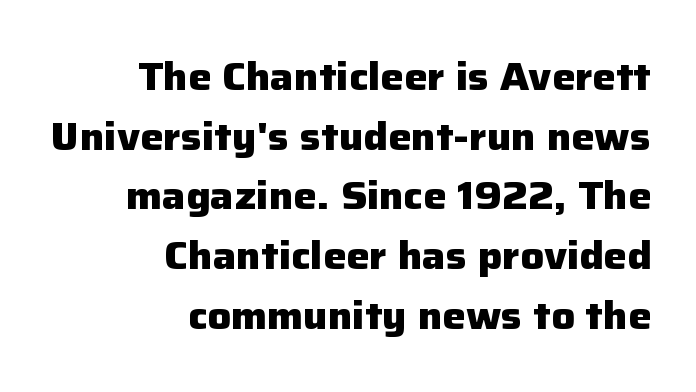
Q: Is the text bold? A: Yes.
Q: Is the text italic (slanted)? A: No, it is upright.
Q: Is the typeface a serif or a sans-serif typeface? A: Sans-serif.
Q: Is the text underlined? A: No.
Q: How is the paragraph aligned? A: Right-aligned.
Q: Is the spacing between letters normal or unusually wide? A: Normal.
Q: Is the spacing between lines tight, normal or loose? A: Normal.
Q: Width (condensed, normal, or wide)? A: Normal.
Q: Stroke contrast? A: Low.
Q: x-height? A: Medium.
Q: Monospaced? A: No.
